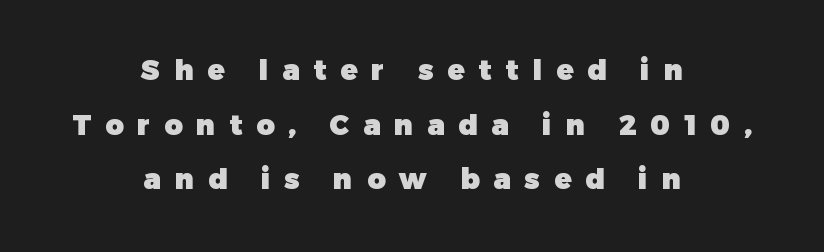
The text was rendered using a sans face with plain stroke endings. The type is letterspaced generously, with wide tracking. A centered setting, common on invitations and titles, is used for this passage. The face used here is proportionally spaced, like ordinary book or web type. The lines are spread far apart with generous leading. Does the weight exceed regular? Yes, all the way to bold.
